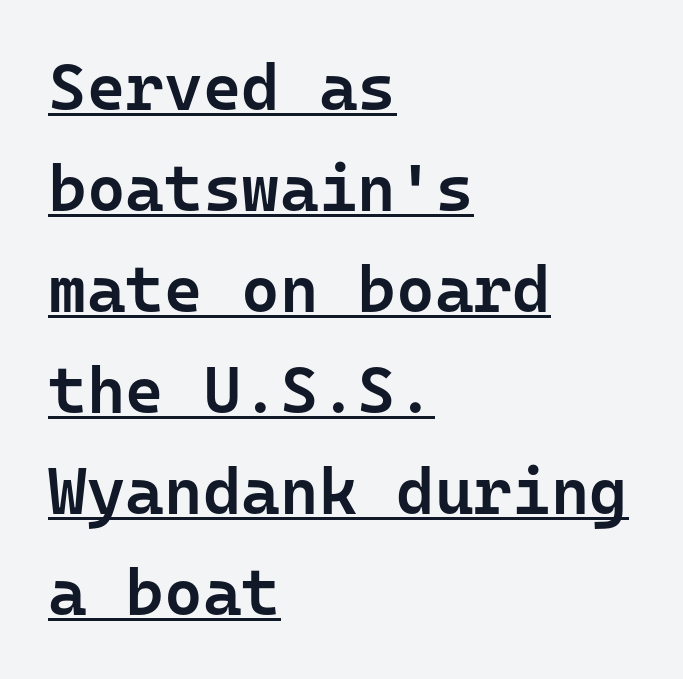
The image shows 66 px semibold sans-serif type, upright, monospaced; set left-aligned, normal line spacing (1.53x), normal letter spacing, underlined; low stroke contrast and a medium x-height.
